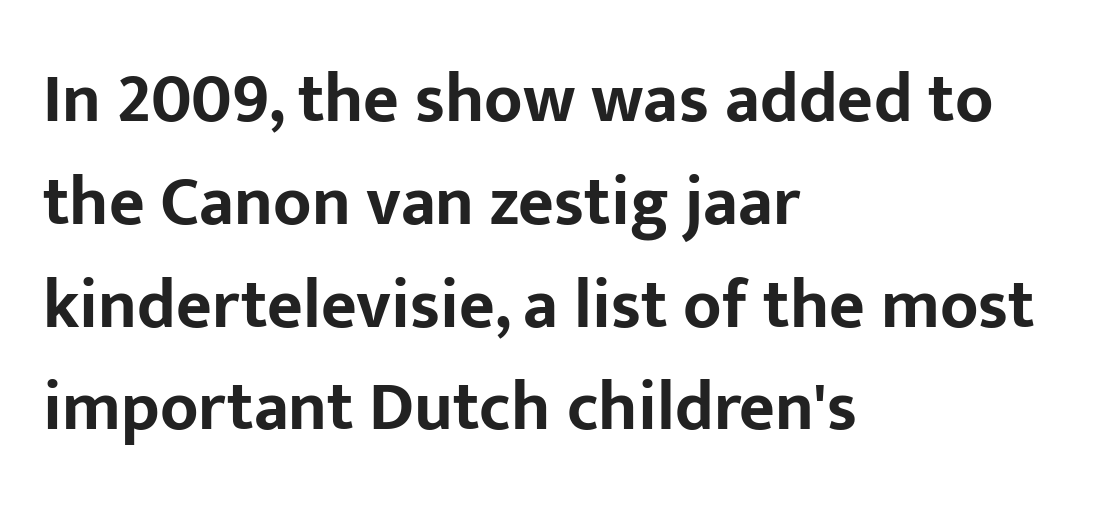
Q: Is the text bold? A: Yes.
Q: Is the text italic (slanted)? A: No, it is upright.
Q: Is the typeface a serif or a sans-serif typeface? A: Sans-serif.
Q: Is the text underlined? A: No.
Q: How is the paragraph aligned? A: Left-aligned.
Q: Is the spacing between letters normal or unusually wide? A: Normal.
Q: Is the spacing between lines tight, normal or loose? A: Normal.
Q: Width (condensed, normal, or wide)? A: Normal.
Q: Stroke contrast? A: Low.
Q: x-height? A: Medium.
Q: Monospaced? A: No.
